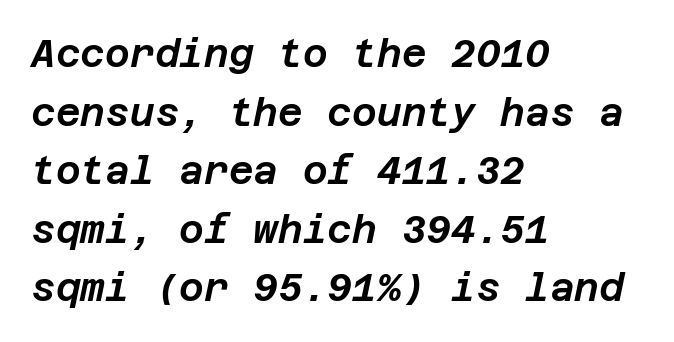
The image shows 38 px text type, italic (leaning right); set left-aligned, normal line spacing (1.54x), normal letter spacing, not underlined; low stroke contrast and a large x-height.
